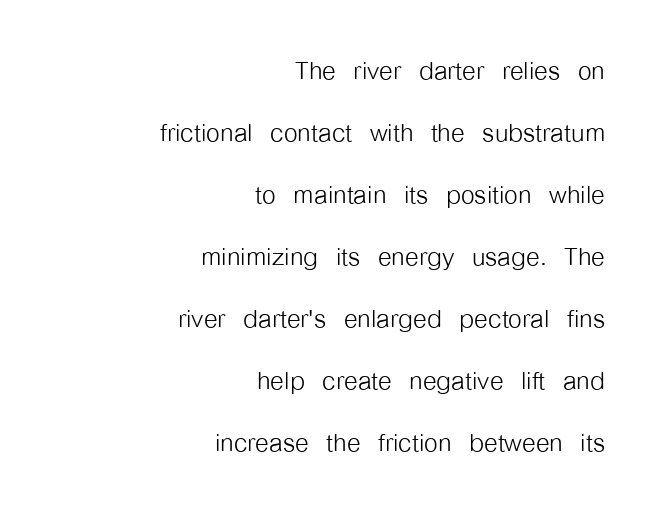
{"serif": "no", "italic": "no", "bold": "no", "weight": "light", "width": "condensed", "stroke_contrast": "low", "x_height": "medium", "monospaced": "no", "underline": "no", "align": "right", "line_spacing_ratio": 1.77, "letter_spacing": "normal", "letter_spacing_em": 0.0, "glyph_px": 35}
